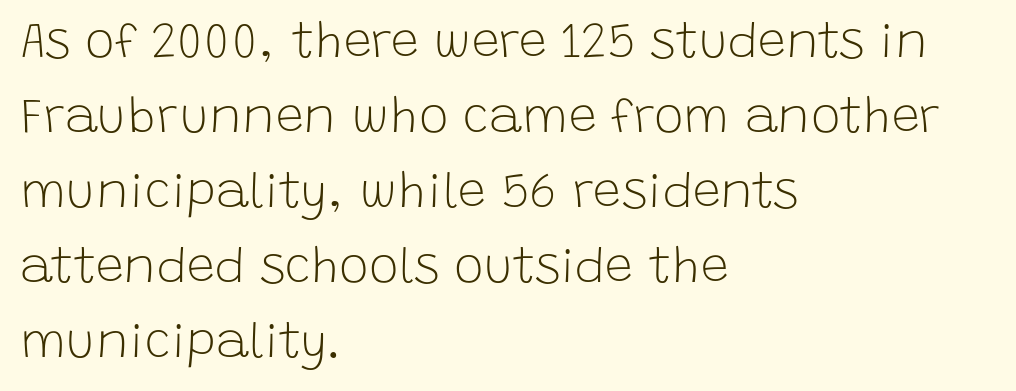
{"serif": "no", "italic": "no", "bold": "no", "weight": "light", "width": "normal", "stroke_contrast": "low", "x_height": "large", "monospaced": "no", "underline": "no", "align": "left", "line_spacing": "normal", "line_spacing_ratio": 1.5, "letter_spacing": "normal", "letter_spacing_em": 0.0, "glyph_px": 50}
